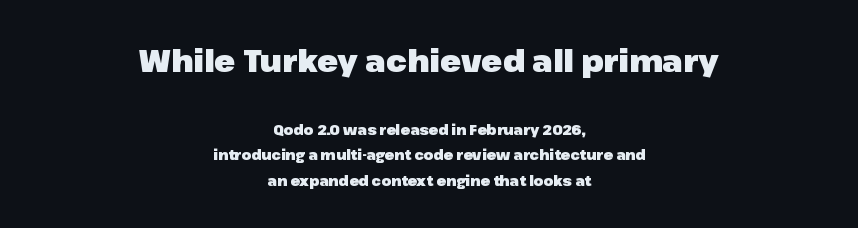
The image shows 31 px heavy sans-serif type, upright; set centered, line spacing 1.83x, normal letter spacing, not underlined; the first (top) block is 2.21x larger; low stroke contrast and a medium x-height.
